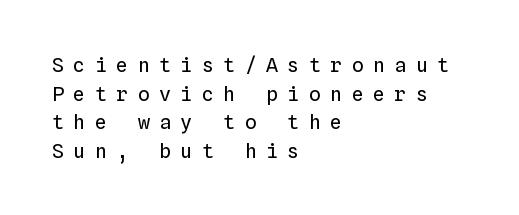
{"italic": "no", "bold": "no", "underline": "no", "align": "left", "line_spacing": "normal", "line_spacing_ratio": 1.43, "letter_spacing": "wide", "letter_spacing_em": 0.47, "glyph_px": 20}
